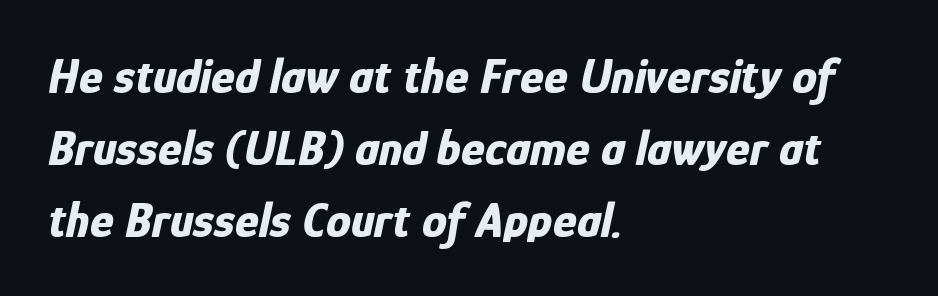
The image shows 50 px bold, condensed type, italic (leaning right); set left-aligned, normal line spacing (1.44x), normal letter spacing, not underlined; low stroke contrast and a medium x-height.
